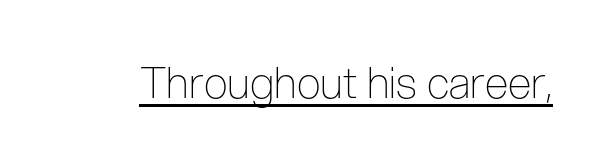
The image shows 43 px thin, condensed sans-serif type, upright; set normal letter spacing, underlined; low stroke contrast and a medium x-height.
